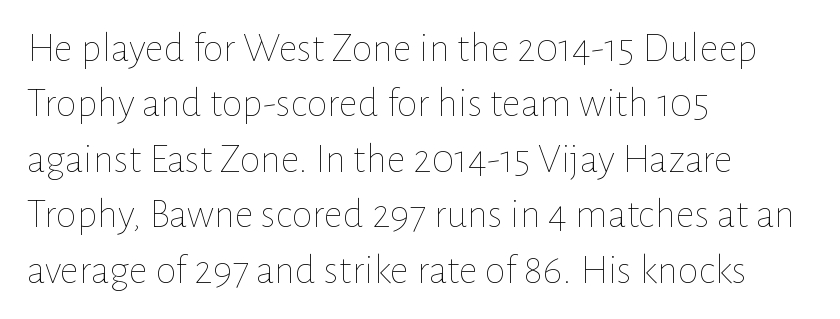
This rendering uses left alignment, leaving the right contour irregular. The letters look calm and open, with moderate or lighter stems. The rendering keeps characters at their native spacing. Underlining? Definitely not there. This sample uses an upright cut, with every glyph sitting square on the baseline. Is this a fixed-width face? No — the glyphs have proportional, varying widths.
